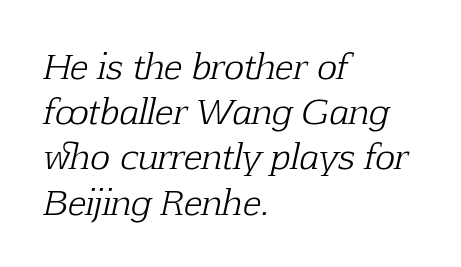
{"serif": "yes", "italic": "yes", "lean": "right", "slant_degrees": 12, "bold": "no", "weight": "light", "width": "normal", "stroke_contrast": "low", "x_height": "medium", "monospaced": "no", "underline": "no", "align": "left", "line_spacing": "normal", "line_spacing_ratio": 1.33, "letter_spacing": "normal", "letter_spacing_em": 0.0, "glyph_px": 34}
